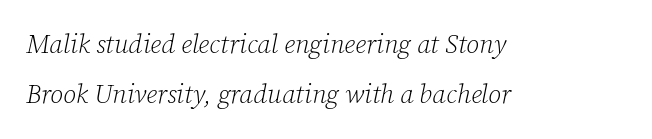
The horizontal fit of the characters is conventional and even. Leading: increased. Each line starts at the same left margin while the right side varies. These lines were composed using italics. Stroke mass is kept to a normal reading level or below. Unmarked baselines from the first word to the last.
